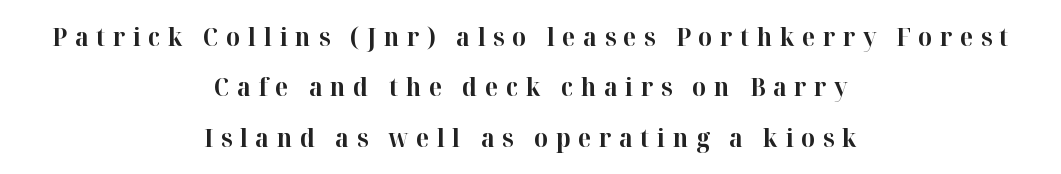
This rendering features lettering with no underline. The face used here has the dense, thick strokes of a bold. Someone cranked the tracking dial way up on this one. This sample trades compactness for vertical openness between lines. If you drew a line through each stem, it would be perfectly vertical.
